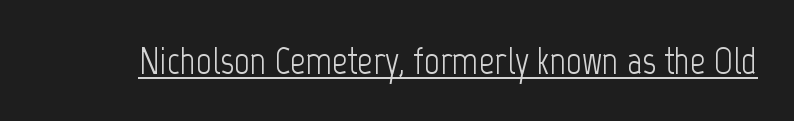
Every character sits straight up, as roman type does. A continuous stroke trails under the words, as in a hyperlink. Stroke mass is kept to a normal reading level or below. Look at the bottom of the vertical strokes: they stop flat, with no serifs. This sample has the flowing, uneven cadence of proportional lettering.
